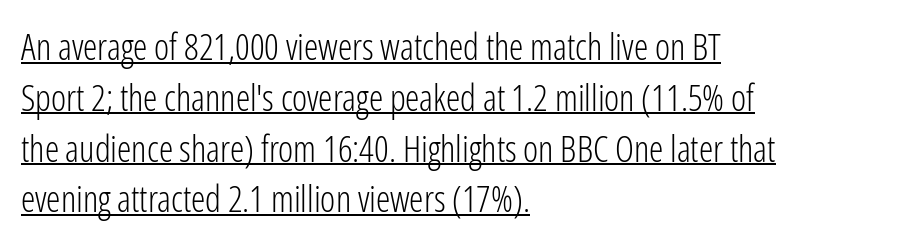
Q: Is the text bold? A: No.
Q: Is the text italic (slanted)? A: No, it is upright.
Q: Is the typeface a serif or a sans-serif typeface? A: Sans-serif.
Q: Is the text underlined? A: Yes.
Q: How is the paragraph aligned? A: Left-aligned.
Q: Is the spacing between letters normal or unusually wide? A: Normal.
Q: Is the spacing between lines tight, normal or loose? A: Normal.
Q: Width (condensed, normal, or wide)? A: Condensed.
Q: Stroke contrast? A: Low.
Q: x-height? A: Medium.
Q: Monospaced? A: No.
